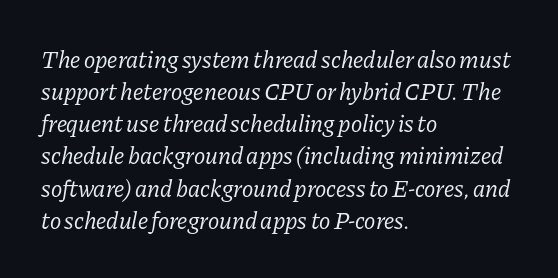
Nothing unusual about the tracking: characters are spaced as the font intends. Is there much room between lines? A standard amount, neither cramped nor airy. Rule under the text: the space is simply empty. No chunkiness to these letters — they're not bold. All the whitespace from short lines collects on the right. The specimen reads as italic at a glance.
